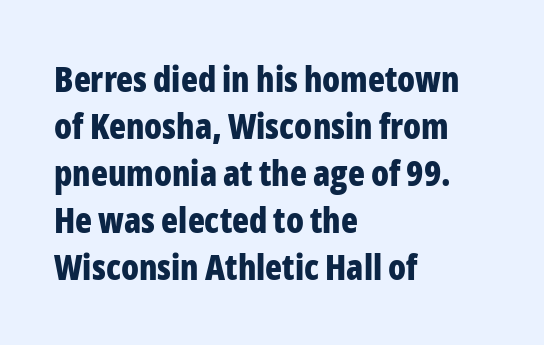
{"serif": "no", "italic": "no", "bold": "yes", "weight": "bold", "width": "condensed", "stroke_contrast": "low", "x_height": "medium", "monospaced": "no", "underline": "no", "align": "left", "line_spacing": "normal", "line_spacing_ratio": 1.34, "letter_spacing": "normal", "letter_spacing_em": 0.0, "glyph_px": 35}
